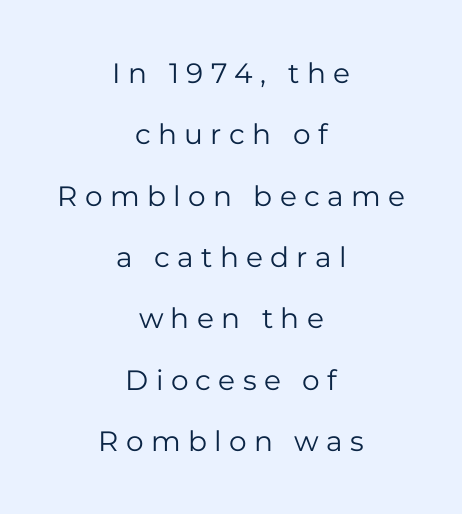
The image shows 28 px regular-weight sans-serif type, upright; set centered, loose line spacing (2.19x), unusually wide letter spacing (+0.26 em), not underlined; low stroke contrast and a medium x-height.
